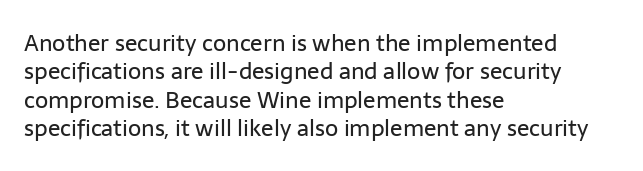
{"italic": "no", "bold": "no", "underline": "no", "align": "left", "line_spacing_ratio": 1.23, "letter_spacing": "normal", "letter_spacing_em": 0.0, "glyph_px": 23}
